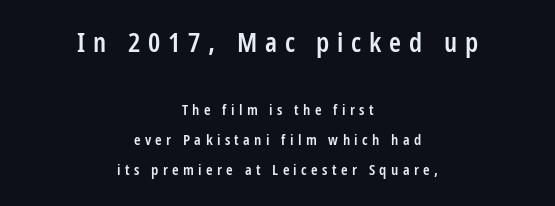
Q: Is the text bold? A: Semi-bold.
Q: Is the text italic (slanted)? A: No, it is upright.
Q: Is the text underlined? A: No.
Q: How is the paragraph aligned? A: Centered.
Q: Is the spacing between letters normal or unusually wide? A: Unusually wide.
Q: Is the spacing between lines tight, normal or loose? A: Loose.
Q: Which block of text is set in a larger size, the first (top) or the second (bottom)? A: The first (top) one.
